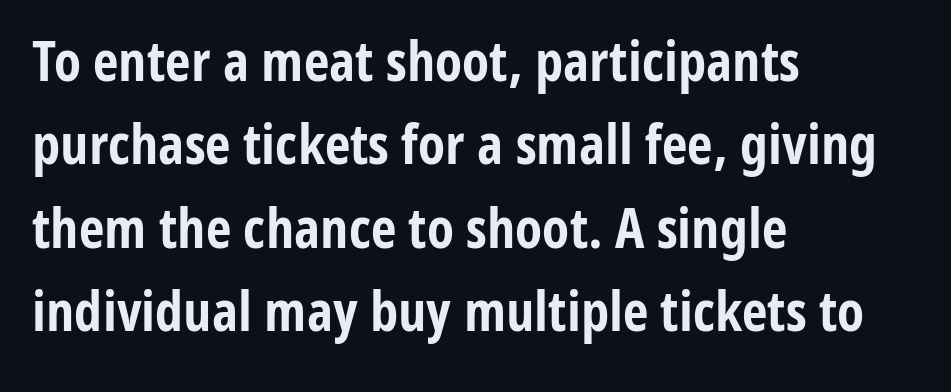
{"serif": "no", "italic": "no", "bold": "yes", "weight": "bold", "width": "condensed", "stroke_contrast": "low", "x_height": "medium", "monospaced": "no", "underline": "no", "align": "left", "line_spacing": "normal", "line_spacing_ratio": 1.49, "letter_spacing": "normal", "letter_spacing_em": 0.0, "glyph_px": 56}
